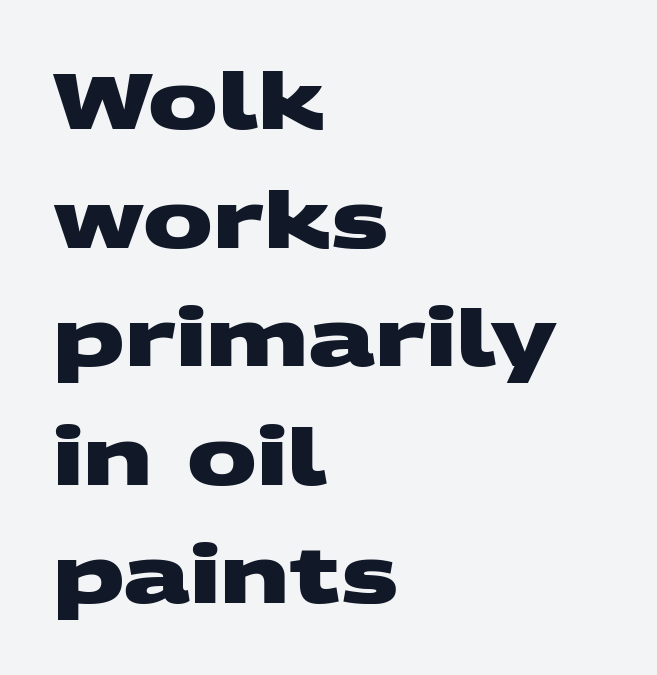
{"serif": "no", "bold": "yes", "weight": "heavy", "width": "wide", "stroke_contrast": "medium", "x_height": "large", "monospaced": "no", "underline": "no", "align": "left", "line_spacing": "normal", "line_spacing_ratio": 1.52, "letter_spacing": "normal", "letter_spacing_em": 0.0, "glyph_px": 78}
